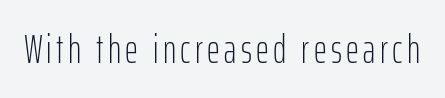
The image shows 40 px light, condensed sans-serif type, upright; set not underlined; low stroke contrast and a medium x-height.
